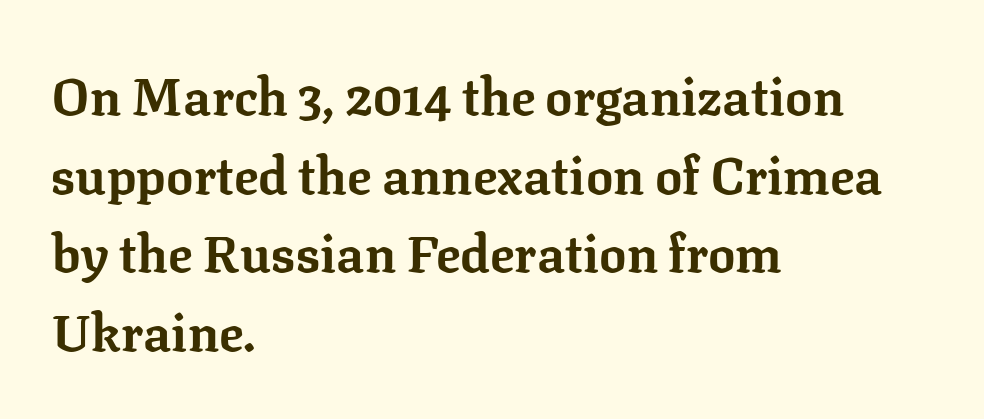
Q: Is the text bold? A: Yes.
Q: Is the text italic (slanted)? A: No, it is upright.
Q: Is the typeface a serif or a sans-serif typeface? A: Serif.
Q: Is the text underlined? A: No.
Q: How is the paragraph aligned? A: Left-aligned.
Q: Is the spacing between letters normal or unusually wide? A: Normal.
Q: Is the spacing between lines tight, normal or loose? A: Normal.
Q: Width (condensed, normal, or wide)? A: Normal.
Q: Stroke contrast? A: Low.
Q: x-height? A: Medium.
Q: Monospaced? A: No.
